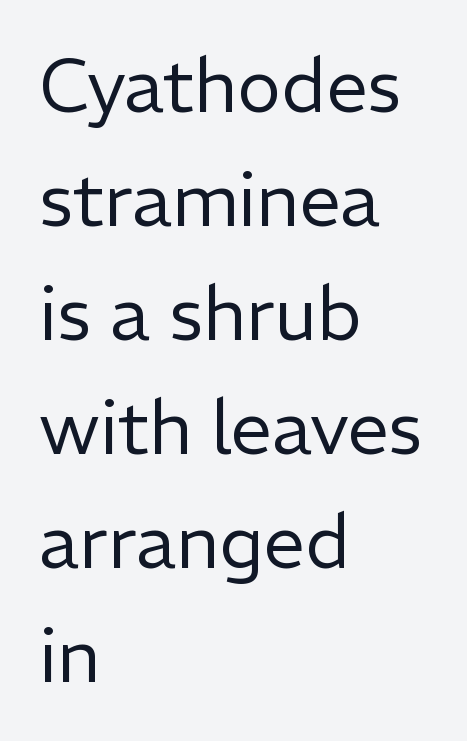
Q: Is the text bold? A: No.
Q: Is the text italic (slanted)? A: No, it is upright.
Q: Is the typeface a serif or a sans-serif typeface? A: Sans-serif.
Q: Is the text underlined? A: No.
Q: How is the paragraph aligned? A: Left-aligned.
Q: Is the spacing between letters normal or unusually wide? A: Normal.
Q: Is the spacing between lines tight, normal or loose? A: Normal.
Q: Width (condensed, normal, or wide)? A: Normal.
Q: Stroke contrast? A: Low.
Q: x-height? A: Medium.
Q: Monospaced? A: No.
